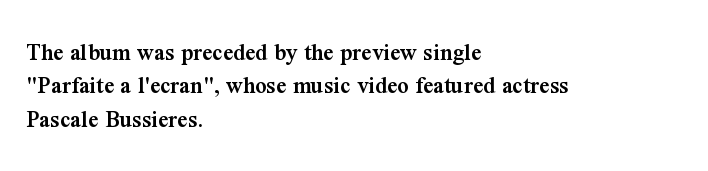
The image shows 25 px text type, upright; set left-aligned, normal line spacing (1.34x), normal letter spacing, not underlined.
